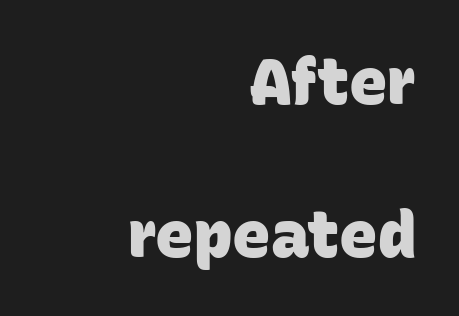
{"serif": "no", "bold": "yes", "weight": "heavy", "width": "normal", "stroke_contrast": "low", "x_height": "large", "monospaced": "no", "underline": "no", "align": "right", "line_spacing": "loose", "line_spacing_ratio": 2.39, "letter_spacing": "normal", "letter_spacing_em": 0.0, "glyph_px": 64}
